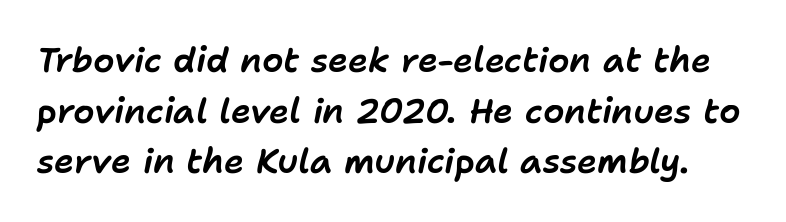
The image shows 34 px text type, italic (leaning right); set normal line spacing (1.49x), normal letter spacing, not underlined; low stroke contrast and a medium x-height.
